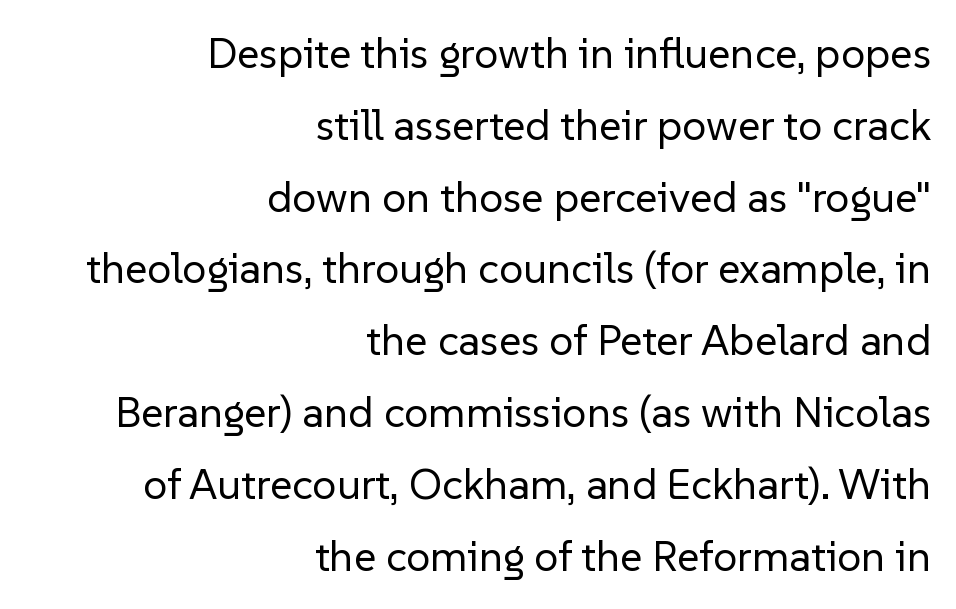
Tall strokes in this sample are plumb rather than angled. I'd call this a sans setting — the letters go barefoot. Default kerning and tracking; the words read as compact shapes. These lines stack with their right ends in a neat column.
